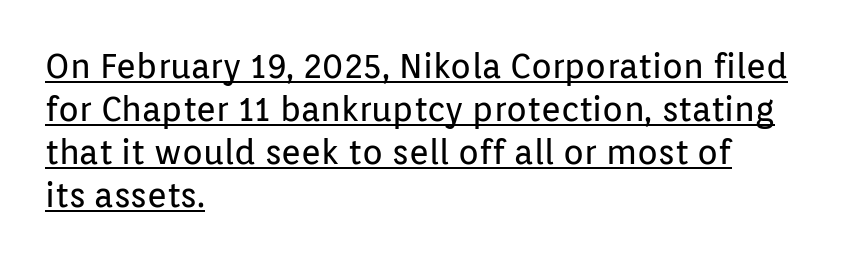
{"serif": "no", "italic": "no", "bold": "no", "weight": "regular", "width": "normal", "stroke_contrast": "low", "x_height": "medium", "monospaced": "no", "underline": "yes", "align": "left", "line_spacing": "normal", "line_spacing_ratio": 1.26, "letter_spacing": "normal", "letter_spacing_em": 0.0, "glyph_px": 34}
